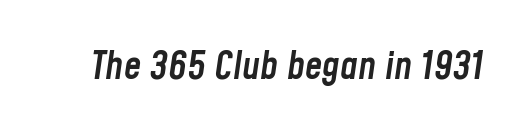
The image shows 39 px semibold, condensed type, italic (leaning right); set normal letter spacing, not underlined; low stroke contrast and a medium x-height.
